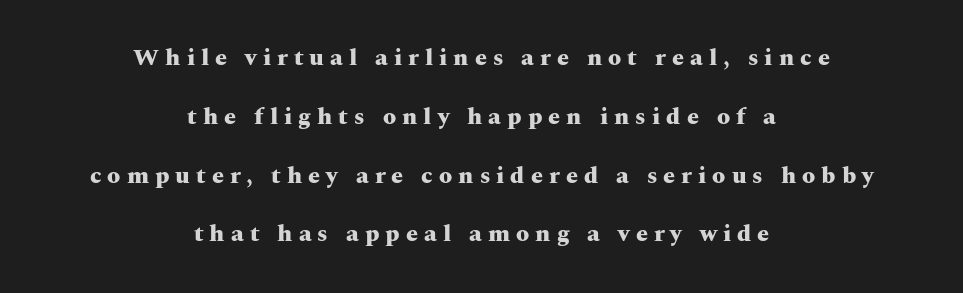
Q: Is the text bold? A: Yes.
Q: Is the text italic (slanted)? A: No, it is upright.
Q: Is the text underlined? A: No.
Q: How is the paragraph aligned? A: Centered.
Q: Is the spacing between letters normal or unusually wide? A: Unusually wide.
Q: Is the spacing between lines tight, normal or loose? A: Loose.
